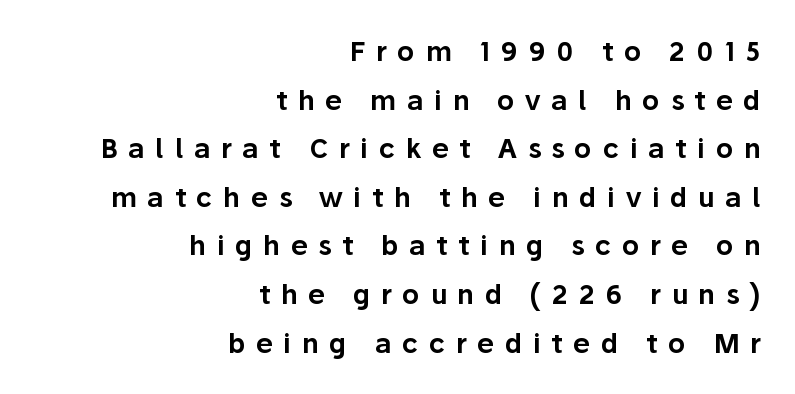
Ascenders rise straight up at ninety degrees. Honestly, there is no underline to notice here at all. This rendering widens character spacing well past its baseline value. Where is the straight margin? On the right.
